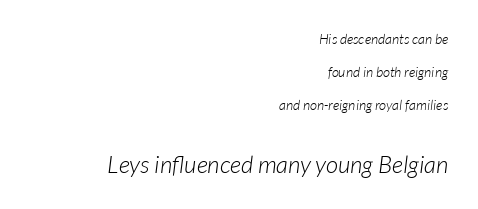
Q: Is the text bold? A: No.
Q: Is the text italic (slanted)? A: Yes, it leans right by about 7 degrees.
Q: Is the text underlined? A: No.
Q: How is the paragraph aligned? A: Right-aligned.
Q: Is the spacing between letters normal or unusually wide? A: Normal.
Q: Is the spacing between lines tight, normal or loose? A: Loose.
Q: Which block of text is set in a larger size, the first (top) or the second (bottom)? A: The second (bottom) one.
